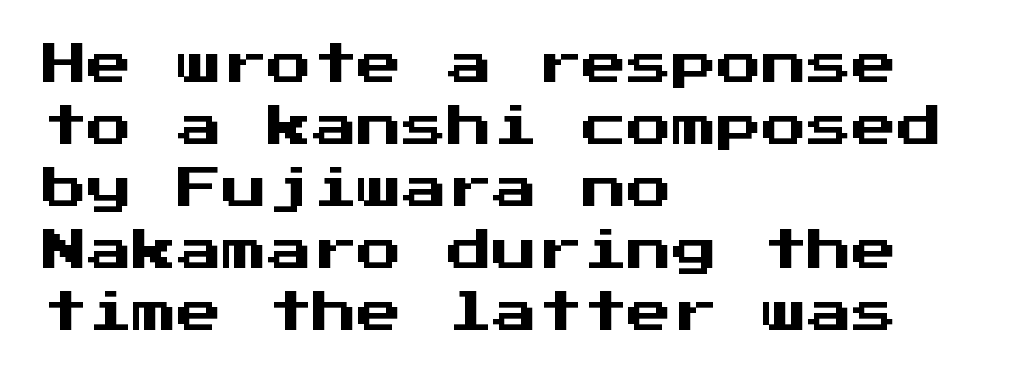
{"serif": "no", "italic": "no", "width": "normal", "stroke_contrast": "medium", "x_height": "medium", "monospaced": "yes", "underline": "no", "align": "left", "line_spacing": "normal", "line_spacing_ratio": 1.38, "letter_spacing": "normal", "letter_spacing_em": 0.0, "glyph_px": 45}
